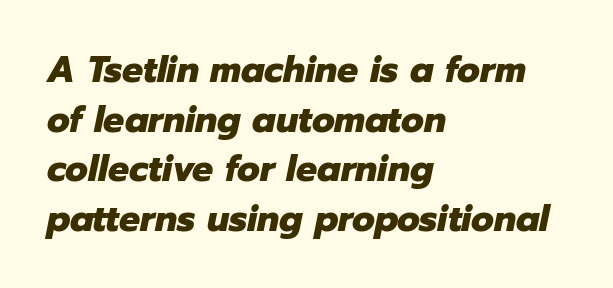
The image shows 37 px heavy type, italic (leaning right); set left-aligned, normal line spacing (1.34x), normal letter spacing, not underlined; low stroke contrast and a medium x-height.
